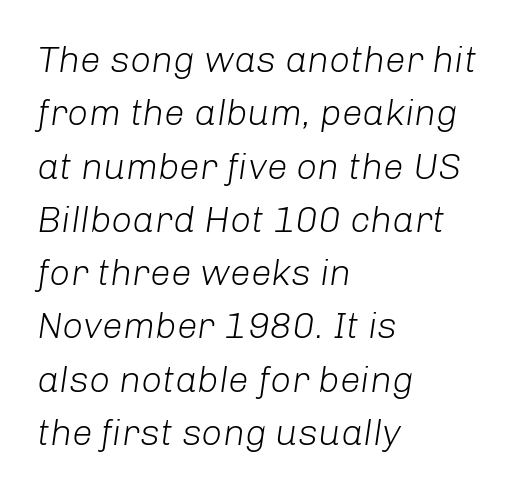
Q: Is the text bold? A: No.
Q: Is the text italic (slanted)? A: Yes, it leans right by about 8 degrees.
Q: Is the text underlined? A: No.
Q: How is the paragraph aligned? A: Left-aligned.
Q: Is the spacing between letters normal or unusually wide? A: Normal.
Q: Is the spacing between lines tight, normal or loose? A: Normal.
Q: Width (condensed, normal, or wide)? A: Normal.
Q: Stroke contrast? A: Low.
Q: x-height? A: Medium.
Q: Monospaced? A: No.
